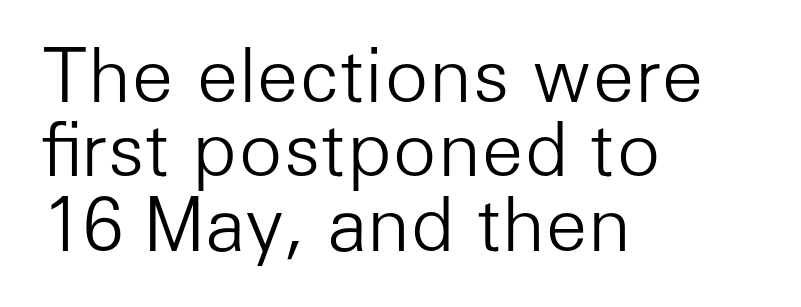
The image shows 73 px light sans-serif type, upright; set left-aligned, tight line spacing (1.02x), normal letter spacing, not underlined; low stroke contrast and a medium x-height.
